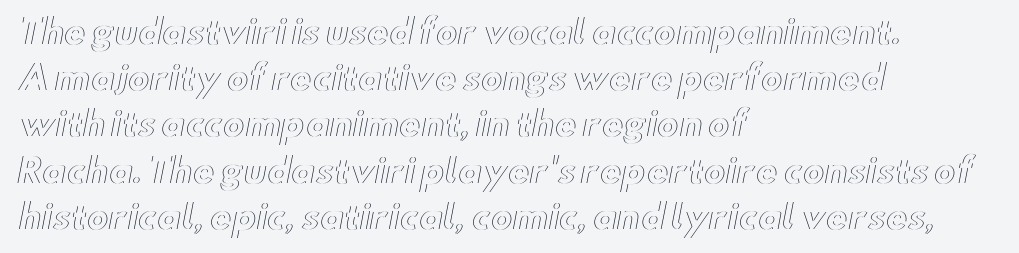
Q: Is the text italic (slanted)? A: Yes.
Q: Is the text underlined? A: No.
Q: How is the paragraph aligned? A: Left-aligned.
Q: Is the spacing between letters normal or unusually wide? A: Normal.
Q: Is the spacing between lines tight, normal or loose? A: Normal.
Q: Width (condensed, normal, or wide)? A: Wide.
Q: x-height? A: Small.
Q: Monospaced? A: No.
